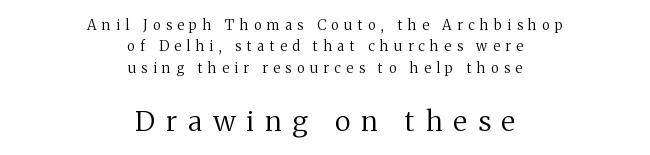
Q: Is the text bold? A: No.
Q: Is the text italic (slanted)? A: No, it is upright.
Q: Is the typeface a serif or a sans-serif typeface? A: Serif.
Q: Is the text underlined? A: No.
Q: How is the paragraph aligned? A: Centered.
Q: Is the spacing between letters normal or unusually wide? A: Unusually wide.
Q: Is the spacing between lines tight, normal or loose? A: Normal.
Q: Which block of text is set in a larger size, the first (top) or the second (bottom)? A: The second (bottom) one.
Q: Width (condensed, normal, or wide)? A: Normal.
Q: Stroke contrast? A: Medium.
Q: x-height? A: Medium.
Q: Monospaced? A: No.
